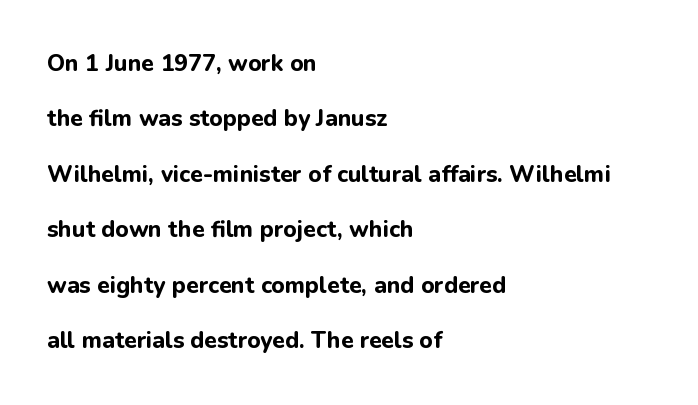
{"italic": "no", "bold": "yes", "underline": "no", "align": "left", "line_spacing": "loose", "line_spacing_ratio": 2.41, "letter_spacing": "normal", "letter_spacing_em": 0.0, "glyph_px": 23}
